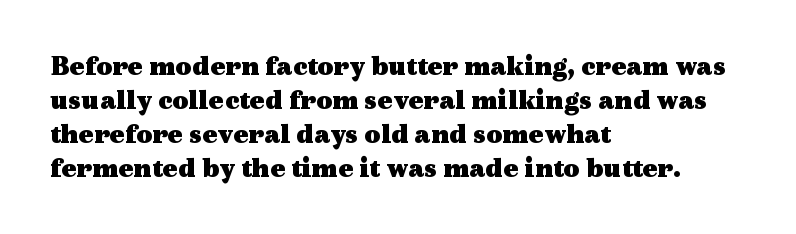
Each glyph is drawn with heavy, bold strokes. Glyph-to-glyph distance matches everyday printed text. The paragraph has a hard left edge and a soft right edge. Notice how the stems are strictly vertical — no italics here.
